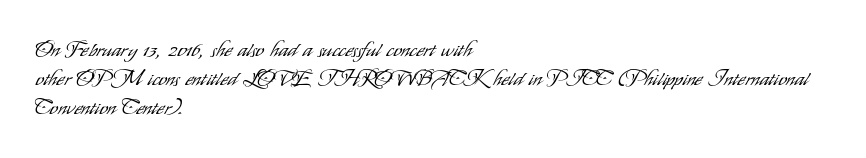
{"bold": "no", "underline": "no", "align": "left", "line_spacing": "normal", "line_spacing_ratio": 1.39, "letter_spacing": "normal", "letter_spacing_em": 0.0, "glyph_px": 21}
